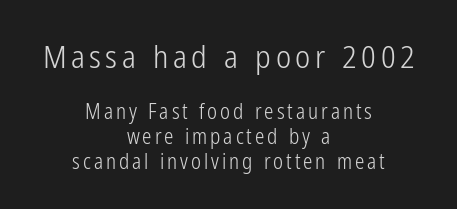
{"serif": "no", "italic": "no", "bold": "no", "weight": "light", "width": "condensed", "stroke_contrast": "low", "x_height": "medium", "monospaced": "no", "underline": "no", "align": "center", "line_spacing_ratio": 1.18, "larger_block": "first", "size_ratio": 1.52, "glyph_px": 32}
